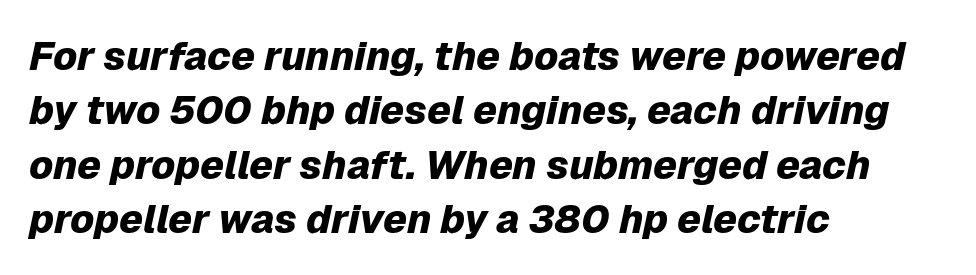
Q: Is the text bold? A: Yes.
Q: Is the text italic (slanted)? A: Yes, it leans right by about 12 degrees.
Q: Is the text underlined? A: No.
Q: How is the paragraph aligned? A: Left-aligned.
Q: Is the spacing between letters normal or unusually wide? A: Normal.
Q: Is the spacing between lines tight, normal or loose? A: Normal.
Q: Width (condensed, normal, or wide)? A: Normal.
Q: Stroke contrast? A: Low.
Q: x-height? A: Medium.
Q: Monospaced? A: No.
